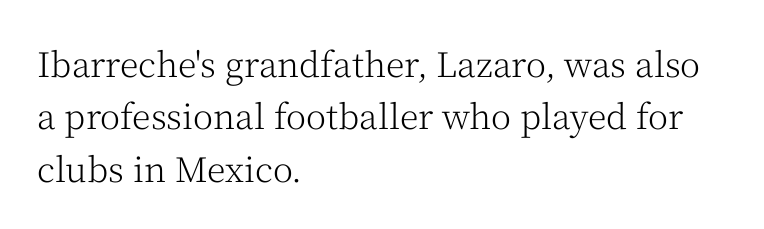
{"serif": "yes", "italic": "no", "bold": "no", "weight": "light", "width": "normal", "stroke_contrast": "medium", "x_height": "medium", "monospaced": "no", "underline": "no", "align": "left", "line_spacing": "normal", "line_spacing_ratio": 1.54, "letter_spacing": "normal", "letter_spacing_em": 0.0, "glyph_px": 34}
